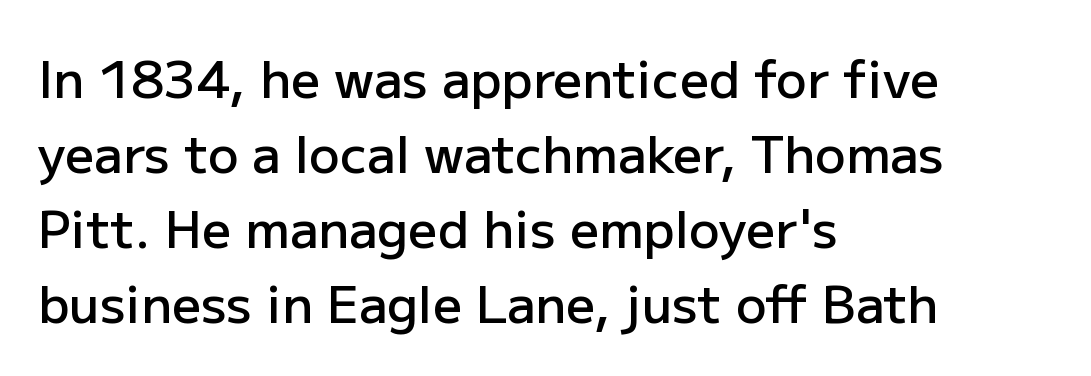
Q: Is the text bold? A: Semi-bold.
Q: Is the text italic (slanted)? A: No, it is upright.
Q: Is the typeface a serif or a sans-serif typeface? A: Sans-serif.
Q: Is the text underlined? A: No.
Q: How is the paragraph aligned? A: Left-aligned.
Q: Is the spacing between letters normal or unusually wide? A: Normal.
Q: Is the spacing between lines tight, normal or loose? A: Normal.
Q: Width (condensed, normal, or wide)? A: Normal.
Q: Stroke contrast? A: Low.
Q: x-height? A: Medium.
Q: Monospaced? A: No.
